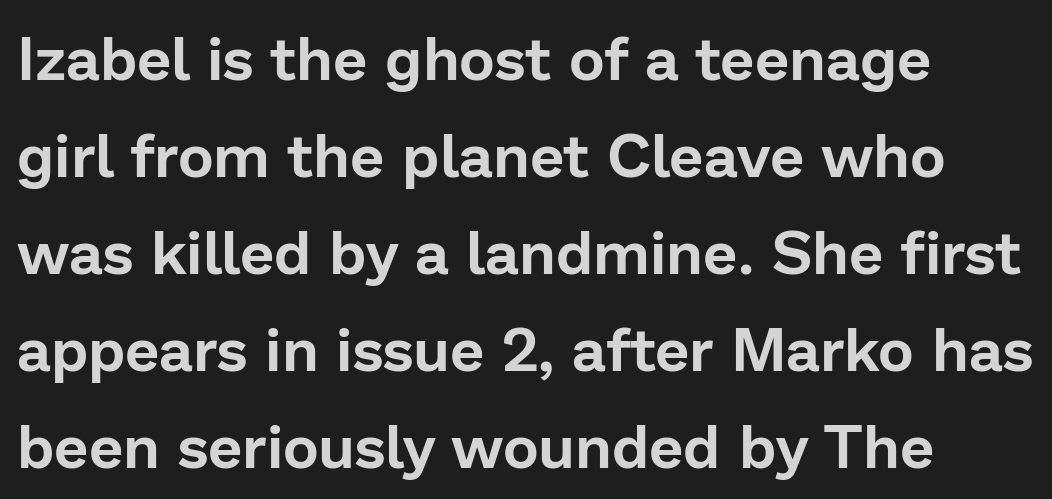
Q: Is the text italic (slanted)? A: No, it is upright.
Q: Is the typeface a serif or a sans-serif typeface? A: Sans-serif.
Q: Is the text underlined? A: No.
Q: How is the paragraph aligned? A: Left-aligned.
Q: Is the spacing between letters normal or unusually wide? A: Normal.
Q: Is the spacing between lines tight, normal or loose? A: Normal.
Q: Width (condensed, normal, or wide)? A: Normal.
Q: Stroke contrast? A: Low.
Q: x-height? A: Medium.
Q: Monospaced? A: No.
